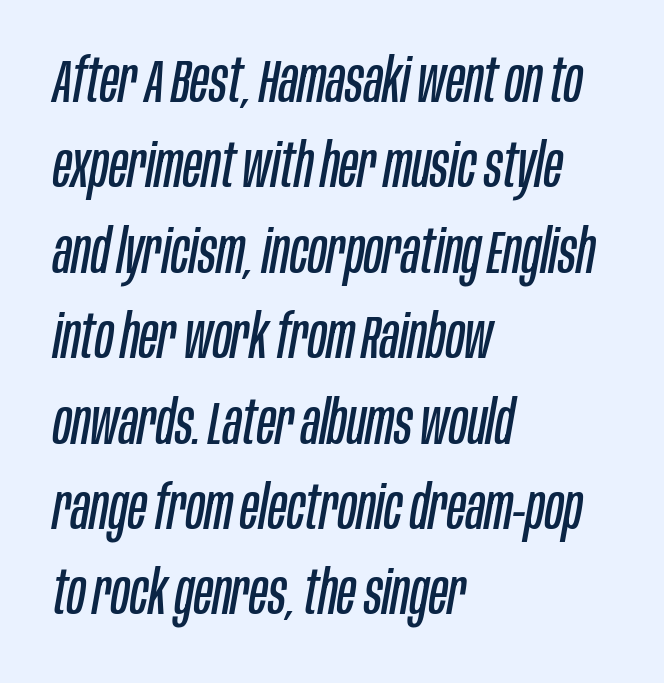
{"italic": "yes", "lean": "right", "slant_degrees": 10, "bold": "no", "weight": "regular", "width": "condensed", "stroke_contrast": "low", "x_height": "large", "monospaced": "no", "underline": "no", "align": "left", "line_spacing": "normal", "line_spacing_ratio": 1.4, "letter_spacing": "normal", "letter_spacing_em": 0.0, "glyph_px": 61}
